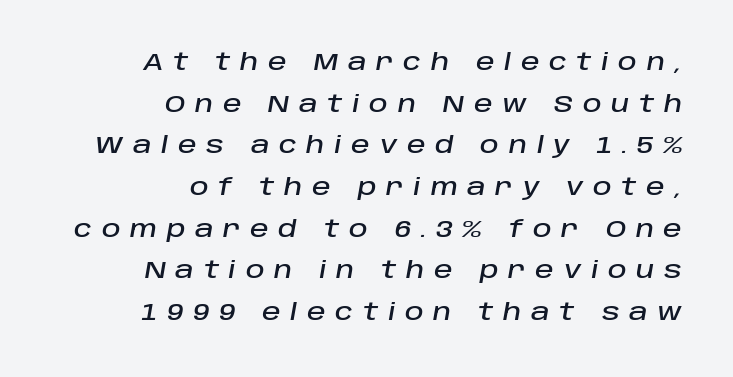
The image shows 23 px text type, italic (leaning right); set right-aligned, line spacing 1.81x, unusually wide letter spacing (+0.42 em), not underlined.
